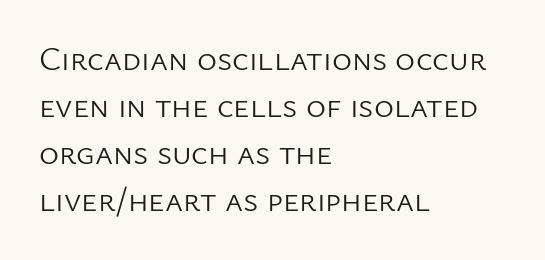
These lines are rendered in a variable-pitch font. This sample keeps an unexceptional amount of space between lines. Lines of text with bare space underneath. Serif or sans? Sans — the stroke terminals are bare.
